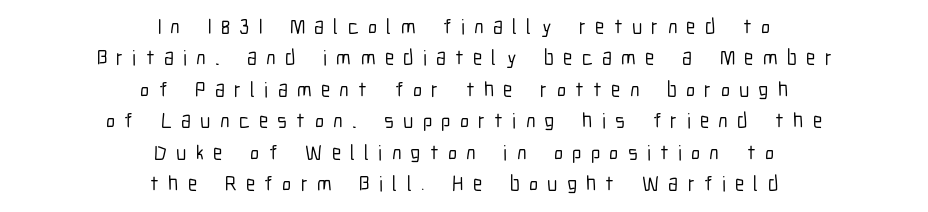
The image shows 21 px text type, upright; set centered, normal line spacing (1.5x), unusually wide letter spacing (+0.44 em), not underlined.
